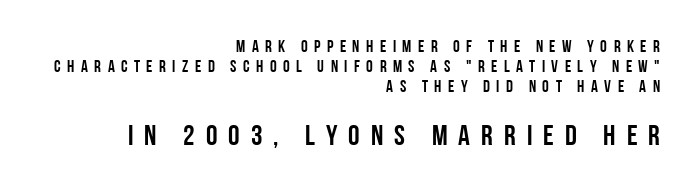
The image shows 29 px condensed sans-serif type, upright; set right-aligned, line spacing 1.19x, unusually wide letter spacing (+0.38 em), not underlined; the second (bottom) block is 1.71x larger; low stroke contrast and a large x-height.
